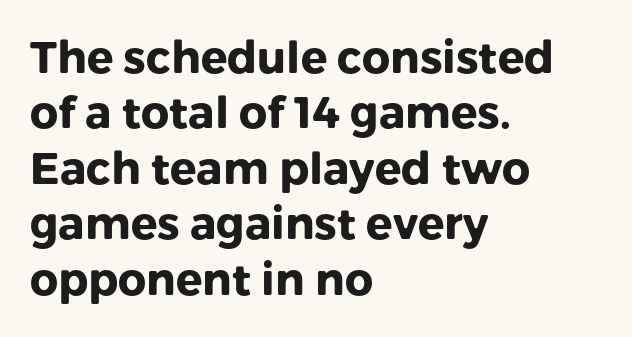
Q: Is the text bold? A: Yes.
Q: Is the text italic (slanted)? A: No, it is upright.
Q: Is the typeface a serif or a sans-serif typeface? A: Sans-serif.
Q: Is the text underlined? A: No.
Q: How is the paragraph aligned? A: Left-aligned.
Q: Is the spacing between letters normal or unusually wide? A: Normal.
Q: Is the spacing between lines tight, normal or loose? A: Normal.
Q: Width (condensed, normal, or wide)? A: Normal.
Q: Stroke contrast? A: Low.
Q: x-height? A: Medium.
Q: Monospaced? A: No.
